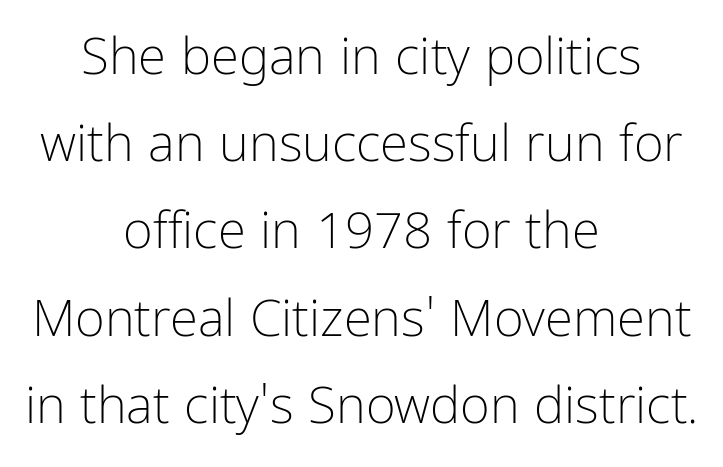
{"serif": "no", "italic": "no", "bold": "no", "weight": "light", "width": "condensed", "stroke_contrast": "low", "x_height": "medium", "monospaced": "no", "underline": "no", "align": "center", "line_spacing_ratio": 1.71, "letter_spacing": "normal", "letter_spacing_em": 0.0, "glyph_px": 51}
